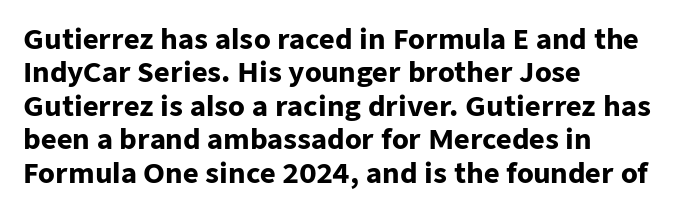
The image shows 27 px bold type, upright; set left-aligned, line spacing 1.24x, normal letter spacing, not underlined.
